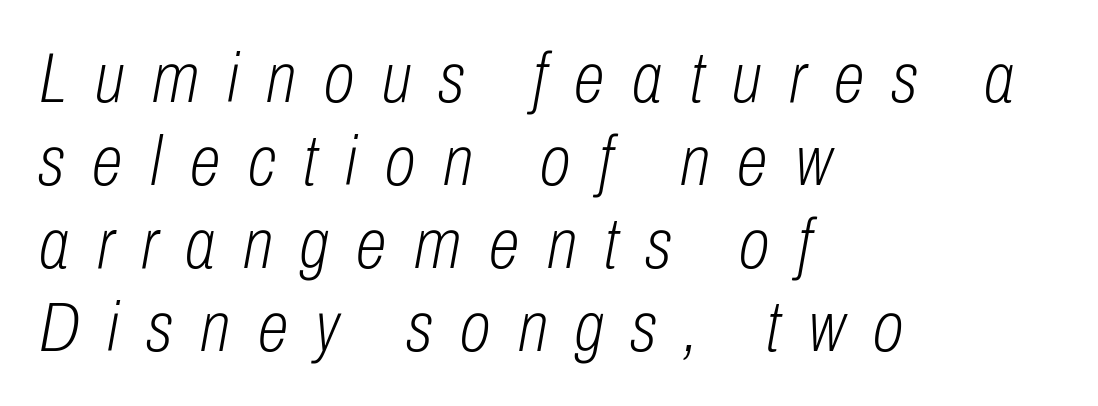
Note the varied advance widths — an 'i' is clearly narrower than an 'm'. The passage shown has open, widely tracked lettering throughout. The passage is arranged the way most books set body copy — flush left. Rule under the text: the space is simply empty. Stroke mass is kept to a normal reading level or below.
